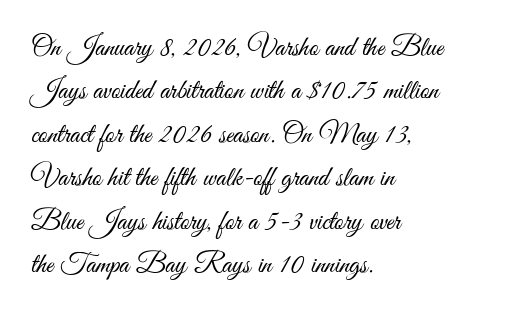
Q: Is the text bold? A: No.
Q: Is the text italic (slanted)? A: Yes.
Q: Is the typeface a serif or a sans-serif typeface? A: Sans-serif.
Q: Is the text underlined? A: No.
Q: How is the paragraph aligned? A: Left-aligned.
Q: Is the spacing between letters normal or unusually wide? A: Normal.
Q: Is the spacing between lines tight, normal or loose? A: Normal.
Q: Width (condensed, normal, or wide)? A: Condensed.
Q: Stroke contrast? A: Medium.
Q: x-height? A: Small.
Q: Monospaced? A: No.
